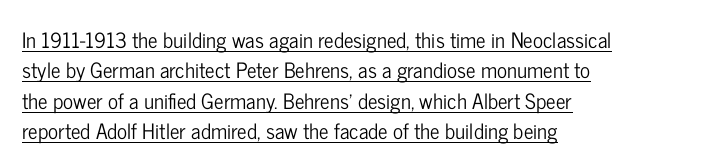
When letters stand straight like this, we call the style roman or upright. Caption: standard tracking, unaltered. The glyphs are accompanied by a horizontal stroke just below them. The setting favours the left margin, as ordinary paragraphs usually do.
